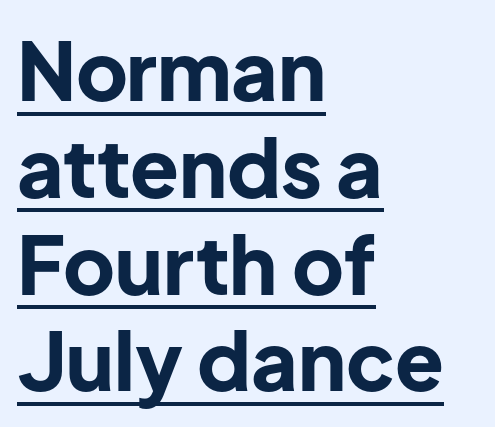
Typographically, this falls in the sans-serif category. The paragraph has a hard left edge and a soft right edge. Is this a fixed-width face? No — the glyphs have proportional, varying widths. Stroke thickness is high; the sample reads as a true bold.
